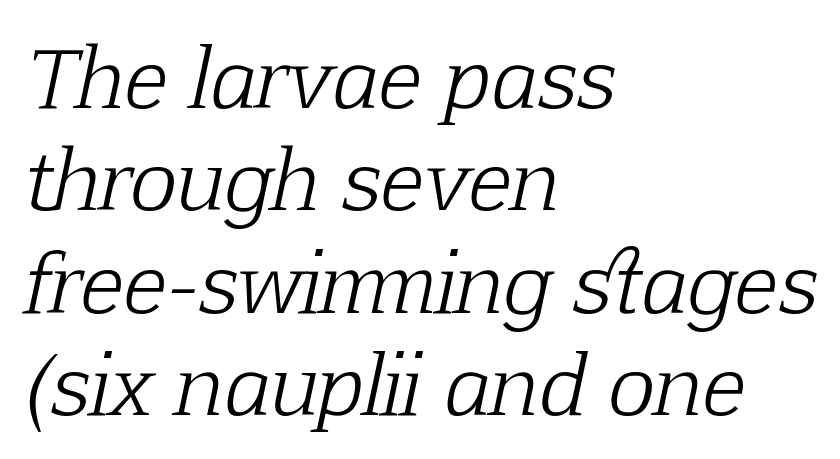
The image shows 80 px light serif type, italic (leaning right); set left-aligned, normal line spacing (1.28x), normal letter spacing, not underlined; low stroke contrast and a medium x-height.
